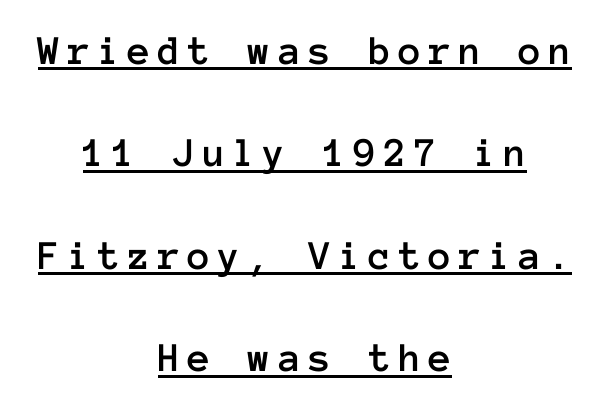
These lines are rendered in a fixed-pitch font. Each line is balanced around a shared central axis. The type sits square on the baseline with zero lean. A baseline rule has been typeset under these characters. Notice the wide empty band between every row — that's loose leading.
